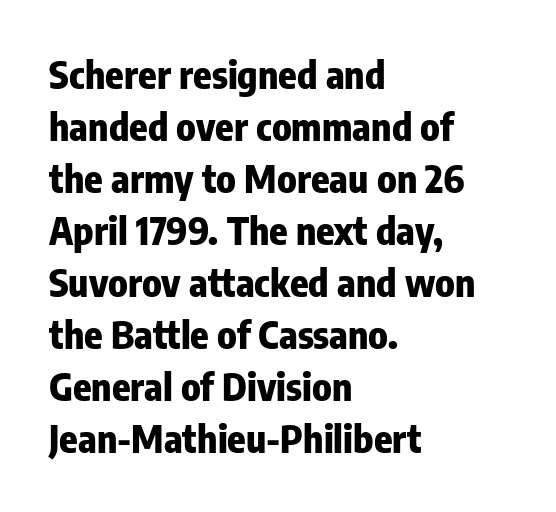
Summary of vertical rhythm: regular, with standard interline spacing. These lines carry a lot of weight — the face is fully bold. Look at the bottom of the vertical strokes: they stop flat, with no serifs. Every character sits straight up, as roman type does. Where is the straight margin? On the left. Looks like regular typesetting: each glyph gets only the width it needs.
